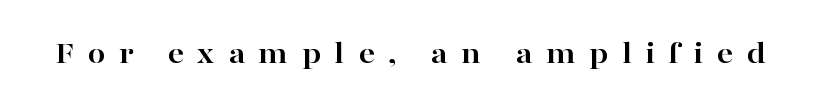
Thick stems and heavy bowls — unmistakably bold. Honestly, the letter spacing is so wide it's the main thing you notice. Unmarked baselines from the first word to the last. Examine the stroke ends and you'll spot serifs.
